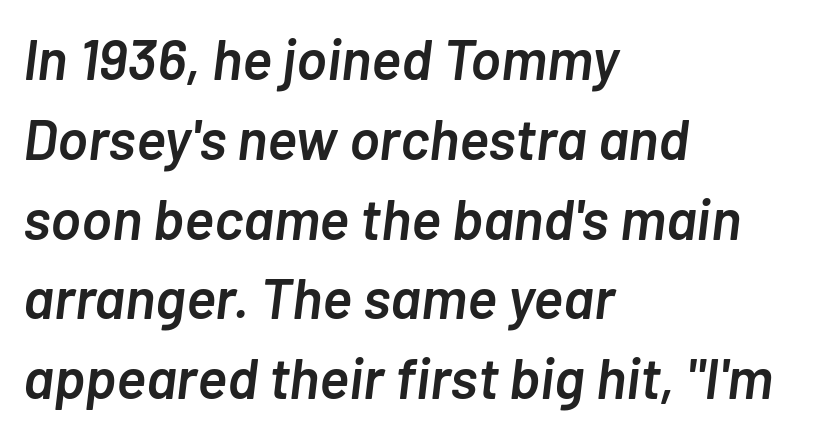
These lines are rendered in a variable-pitch font. The font's italic variant was chosen for this text. Anything drawn beneath the words? Only blank space. In terms of letterspacing, this is plain default setting. Each glyph is drawn with semibold strokes, heavier than normal yet not fully bold. Interline gaps are of average width in this sample.
